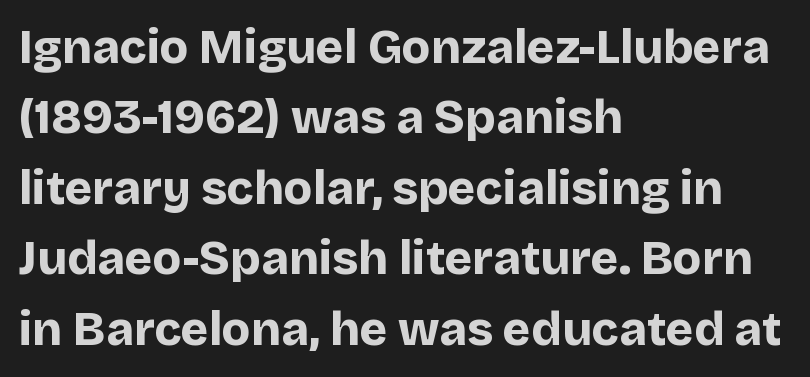
Q: Is the text bold? A: Yes.
Q: Is the text italic (slanted)? A: No, it is upright.
Q: Is the typeface a serif or a sans-serif typeface? A: Sans-serif.
Q: Is the text underlined? A: No.
Q: How is the paragraph aligned? A: Left-aligned.
Q: Is the spacing between letters normal or unusually wide? A: Normal.
Q: Is the spacing between lines tight, normal or loose? A: Normal.
Q: Width (condensed, normal, or wide)? A: Normal.
Q: Stroke contrast? A: Low.
Q: x-height? A: Large.
Q: Monospaced? A: No.
